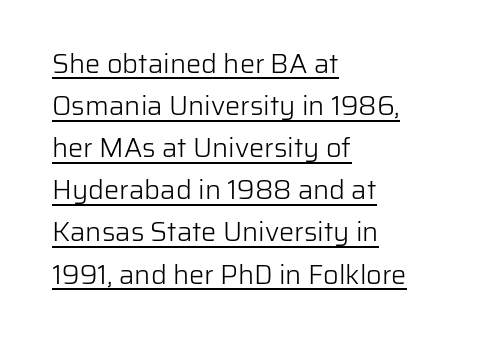
The text block is weighted toward the left margin, trailing off unevenly rightward. The line-height multiplier appears to be the usual default. This sample carries an underscore along the baseline area. Tracking here is standard; glyphs follow each other at the usual distance. Is the type heavy? It reads as light-to-regular instead. The font's upright variant was chosen for this text.
